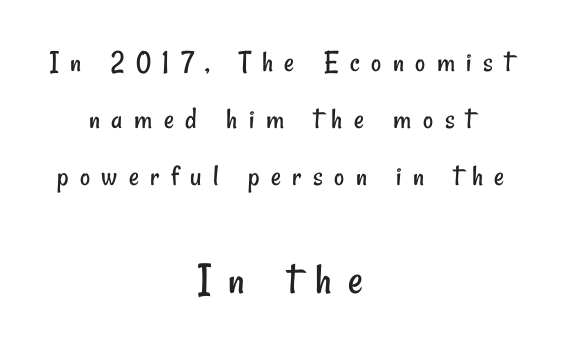
{"serif": "no", "bold": "no", "weight": "regular", "width": "condensed", "stroke_contrast": "low", "x_height": "small", "monospaced": "no", "underline": "no", "align": "center", "line_spacing_ratio": 1.84, "letter_spacing": "wide", "letter_spacing_em": 0.37, "larger_block": "second", "size_ratio": 1.48, "glyph_px": 46}
